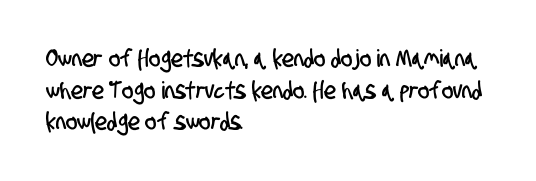
Q: Is the text underlined? A: No.
Q: How is the paragraph aligned? A: Left-aligned.
Q: Is the spacing between letters normal or unusually wide? A: Normal.
Q: Is the spacing between lines tight, normal or loose? A: Normal.
